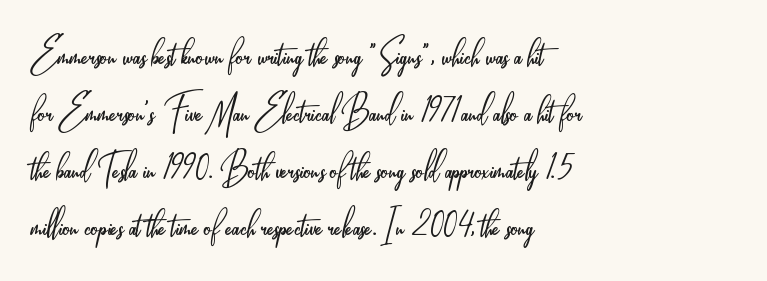
Q: Is the text bold? A: No.
Q: Is the text italic (slanted)? A: Yes.
Q: Is the typeface a serif or a sans-serif typeface? A: Sans-serif.
Q: Is the text underlined? A: No.
Q: How is the paragraph aligned? A: Left-aligned.
Q: Is the spacing between letters normal or unusually wide? A: Normal.
Q: Width (condensed, normal, or wide)? A: Condensed.
Q: Stroke contrast? A: Low.
Q: x-height? A: Small.
Q: Monospaced? A: No.
